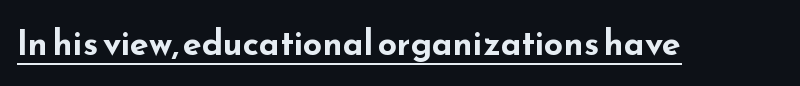
The image shows 34 px bold, wide sans-serif type, upright; set normal letter spacing, underlined; low stroke contrast and a small x-height.
